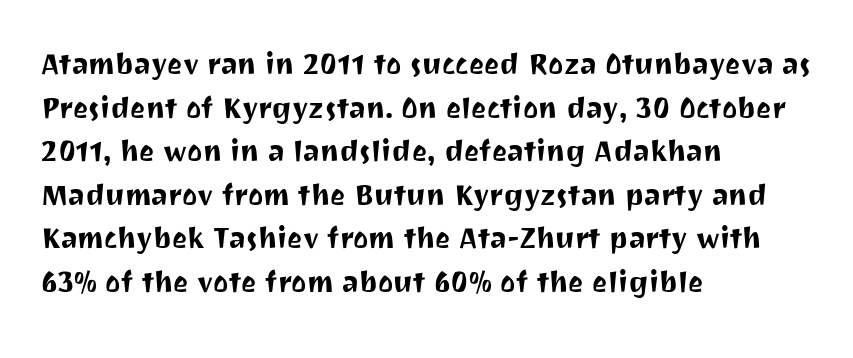
{"serif": "no", "italic": "no", "width": "normal", "stroke_contrast": "medium", "x_height": "medium", "monospaced": "no", "underline": "no", "align": "left", "line_spacing_ratio": 1.21, "letter_spacing": "normal", "letter_spacing_em": 0.0, "glyph_px": 36}
